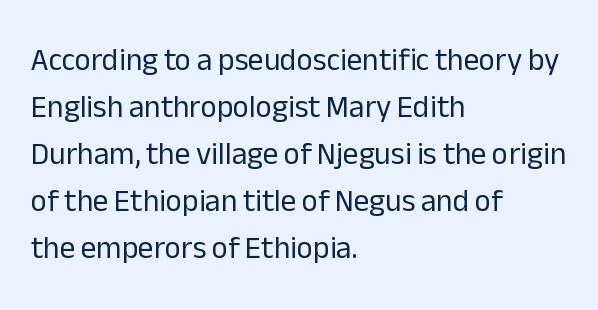
Q: Is the text bold? A: No.
Q: Is the text italic (slanted)? A: No, it is upright.
Q: Is the typeface a serif or a sans-serif typeface? A: Sans-serif.
Q: Is the text underlined? A: No.
Q: How is the paragraph aligned? A: Left-aligned.
Q: Is the spacing between letters normal or unusually wide? A: Normal.
Q: Is the spacing between lines tight, normal or loose? A: Normal.
Q: Width (condensed, normal, or wide)? A: Normal.
Q: Stroke contrast? A: Low.
Q: x-height? A: Medium.
Q: Monospaced? A: No.
